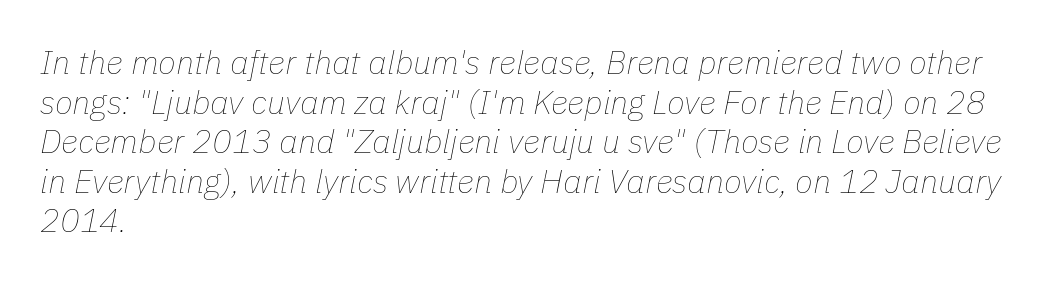
{"italic": "yes", "lean": "right", "slant_degrees": 11, "bold": "no", "weight": "thin", "width": "normal", "stroke_contrast": "low", "x_height": "medium", "monospaced": "no", "underline": "no", "align": "left", "line_spacing_ratio": 1.2, "letter_spacing": "normal", "letter_spacing_em": 0.0, "glyph_px": 33}
